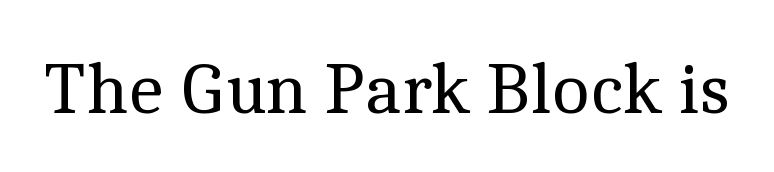
{"serif": "yes", "italic": "no", "bold": "no", "weight": "regular", "width": "normal", "x_height": "medium", "monospaced": "no", "underline": "no", "letter_spacing": "normal", "letter_spacing_em": 0.0, "glyph_px": 74}
